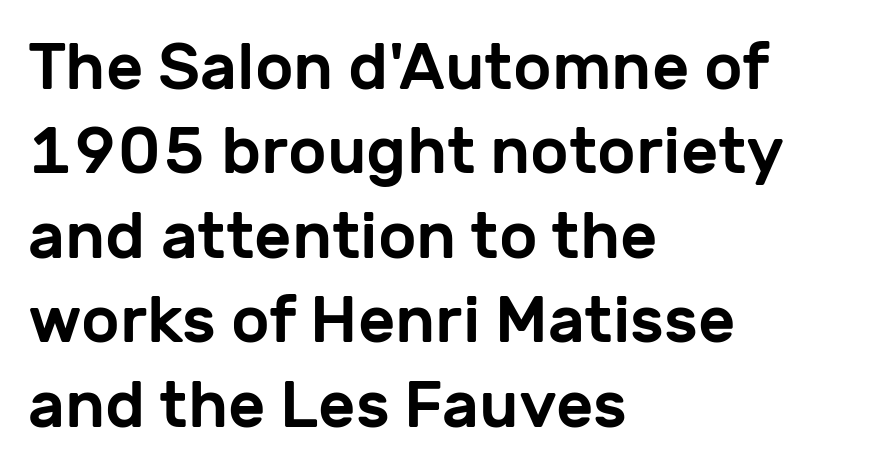
Q: Is the text italic (slanted)? A: No, it is upright.
Q: Is the typeface a serif or a sans-serif typeface? A: Sans-serif.
Q: Is the text underlined? A: No.
Q: How is the paragraph aligned? A: Left-aligned.
Q: Is the spacing between letters normal or unusually wide? A: Normal.
Q: Is the spacing between lines tight, normal or loose? A: Normal.
Q: Width (condensed, normal, or wide)? A: Normal.
Q: Stroke contrast? A: Low.
Q: x-height? A: Medium.
Q: Monospaced? A: No.
